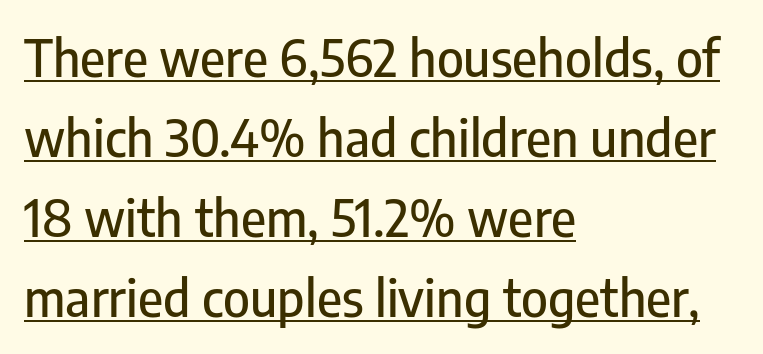
{"serif": "no", "italic": "no", "width": "condensed", "stroke_contrast": "low", "x_height": "medium", "monospaced": "no", "underline": "yes", "align": "left", "line_spacing": "normal", "line_spacing_ratio": 1.57, "letter_spacing": "normal", "letter_spacing_em": 0.0, "glyph_px": 51}
